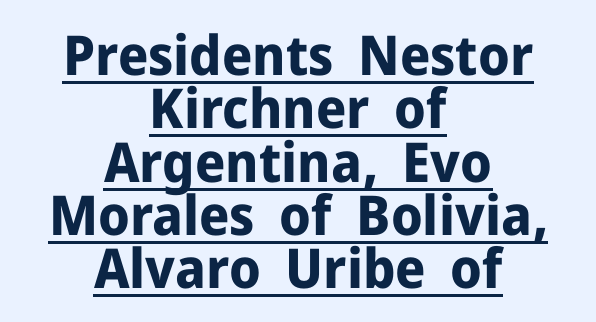
Q: Is the text bold? A: Yes.
Q: Is the text italic (slanted)? A: No, it is upright.
Q: Is the typeface a serif or a sans-serif typeface? A: Sans-serif.
Q: Is the text underlined? A: Yes.
Q: How is the paragraph aligned? A: Centered.
Q: Is the spacing between letters normal or unusually wide? A: Normal.
Q: Is the spacing between lines tight, normal or loose? A: Tight.
Q: Width (condensed, normal, or wide)? A: Normal.
Q: Stroke contrast? A: Low.
Q: x-height? A: Medium.
Q: Monospaced? A: No.
